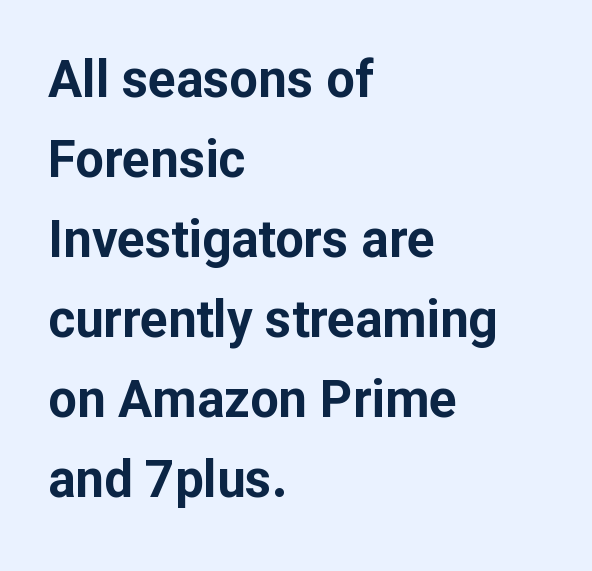
{"serif": "no", "italic": "no", "bold": "yes", "weight": "bold", "width": "normal", "stroke_contrast": "low", "x_height": "medium", "monospaced": "no", "underline": "no", "align": "left", "line_spacing": "normal", "line_spacing_ratio": 1.57, "letter_spacing": "normal", "letter_spacing_em": 0.0, "glyph_px": 51}
